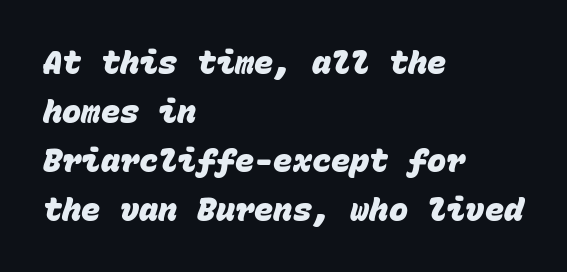
{"serif": "no", "bold": "yes", "weight": "heavy", "width": "normal", "stroke_contrast": "low", "x_height": "large", "monospaced": "yes", "underline": "no", "align": "left", "line_spacing": "normal", "line_spacing_ratio": 1.53, "letter_spacing": "normal", "letter_spacing_em": 0.0, "glyph_px": 32}
